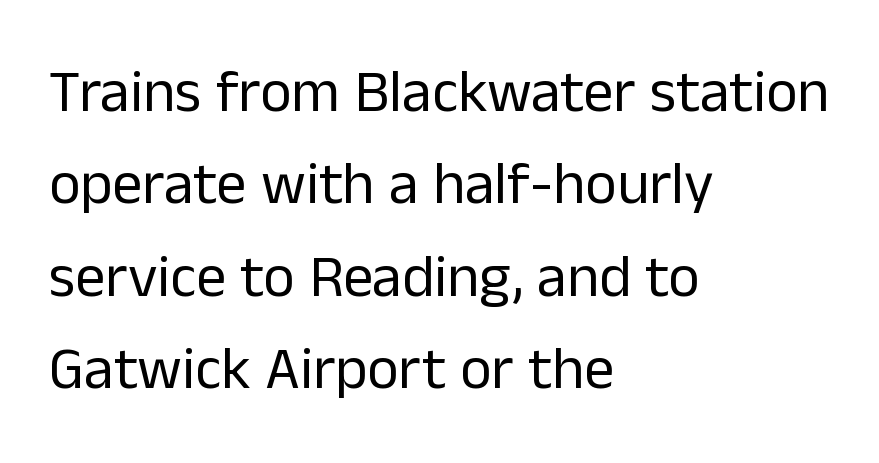
The image shows 60 px regular-weight sans-serif type, upright; set left-aligned, normal line spacing (1.54x), normal letter spacing, not underlined; low stroke contrast and a medium x-height.
